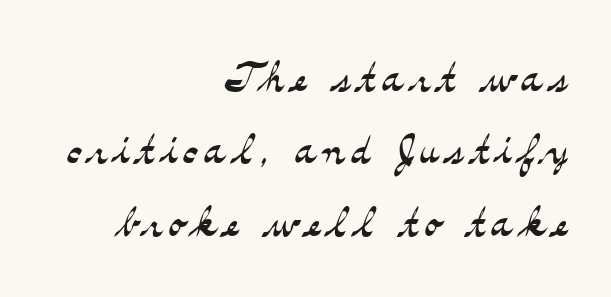
The lines sit at an ordinary, default distance from one another. Look at the bottom of the vertical strokes: they flare into serifs here. Plain, unruled lines of type. Layout note: lines flush right.
